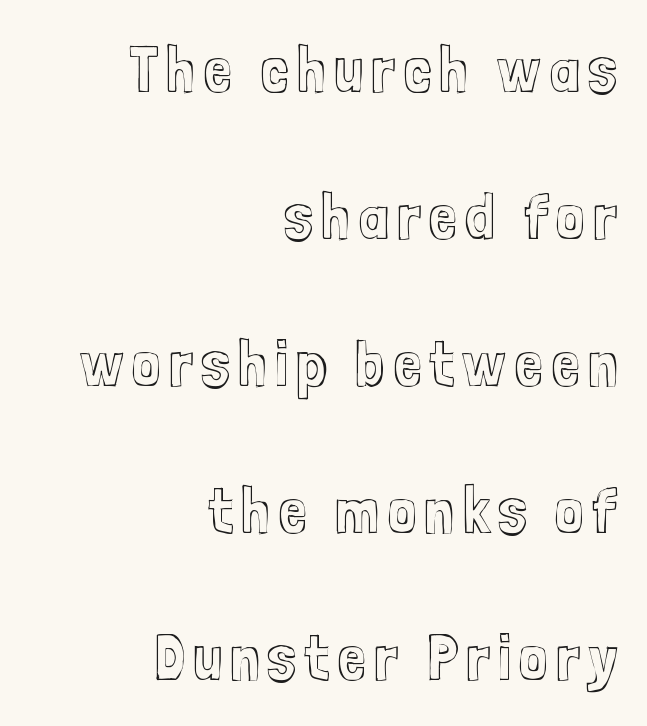
{"italic": "no", "width": "condensed", "x_height": "medium", "monospaced": "no", "underline": "no", "align": "right", "line_spacing": "loose", "line_spacing_ratio": 2.26, "glyph_px": 65}
